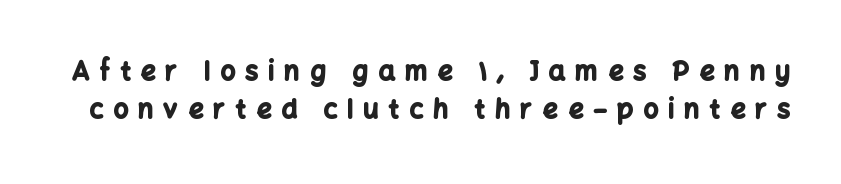
The image shows 26 px bold type, upright; set normal line spacing (1.46x), unusually wide letter spacing (+0.39 em), not underlined.
